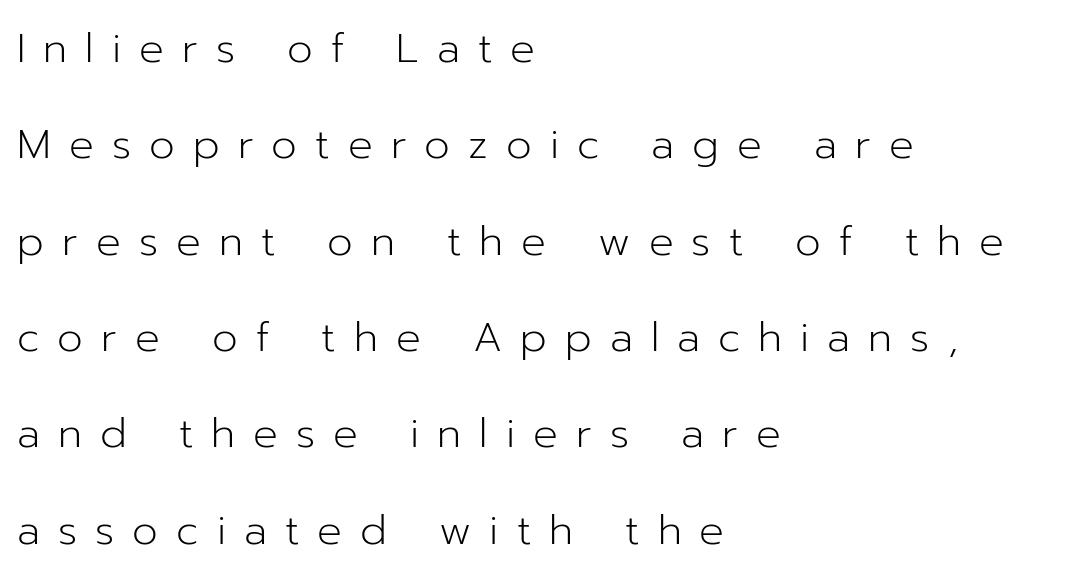
{"serif": "no", "italic": "no", "bold": "no", "weight": "light", "width": "normal", "stroke_contrast": "low", "x_height": "medium", "monospaced": "no", "underline": "no", "align": "left", "line_spacing": "loose", "line_spacing_ratio": 2.35, "letter_spacing": "wide", "letter_spacing_em": 0.44, "glyph_px": 41}
